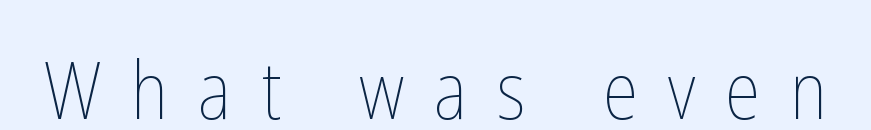
A typesetter would mark this as roman, not italic. Students, note that the glyphs here are deliberately spaced far apart. Do the characters align in a grid? No, the font is proportional. This rendering features underlined lettering. Weight: regular or lighter.
